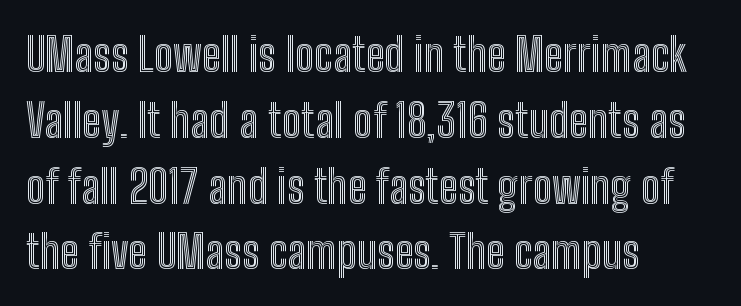
{"italic": "no", "width": "condensed", "x_height": "medium", "monospaced": "no", "underline": "no", "align": "left", "line_spacing": "normal", "line_spacing_ratio": 1.43, "letter_spacing": "normal", "letter_spacing_em": 0.0, "glyph_px": 46}
